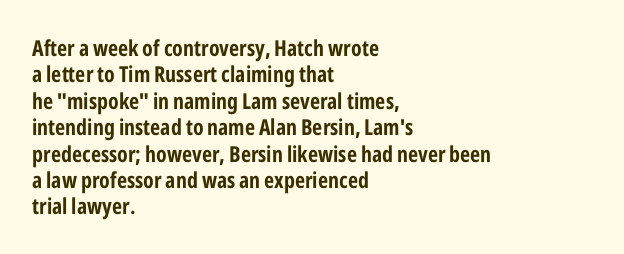
{"italic": "no", "bold": "yes", "underline": "no", "align": "left", "line_spacing_ratio": 1.2, "letter_spacing": "normal", "letter_spacing_em": 0.0, "glyph_px": 22}
